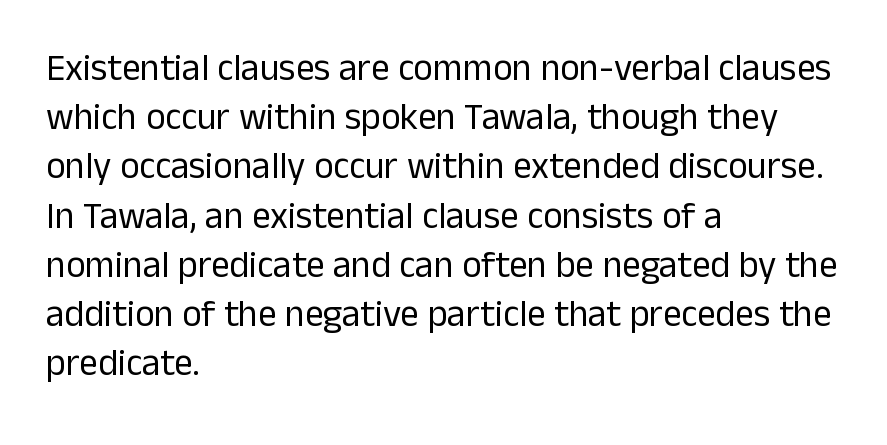
Q: Is the text bold? A: No.
Q: Is the text italic (slanted)? A: No, it is upright.
Q: Is the typeface a serif or a sans-serif typeface? A: Sans-serif.
Q: Is the text underlined? A: No.
Q: How is the paragraph aligned? A: Left-aligned.
Q: Is the spacing between letters normal or unusually wide? A: Normal.
Q: Is the spacing between lines tight, normal or loose? A: Normal.
Q: Width (condensed, normal, or wide)? A: Normal.
Q: Stroke contrast? A: Low.
Q: x-height? A: Medium.
Q: Monospaced? A: No.
